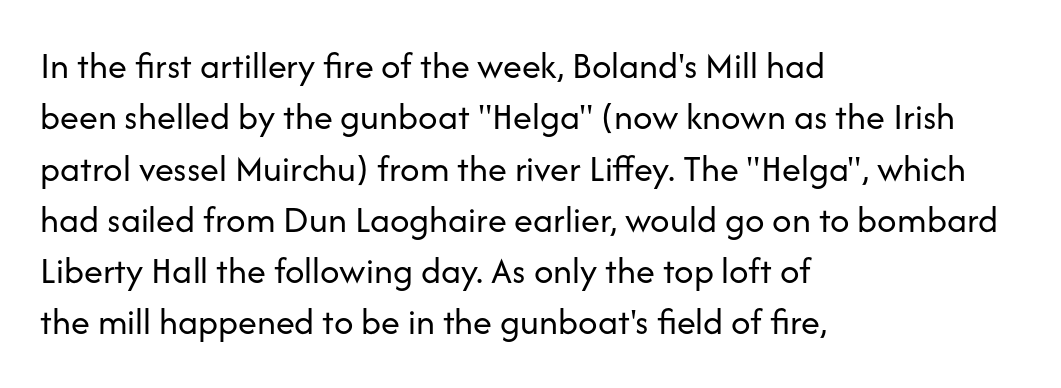
{"serif": "no", "italic": "no", "bold": "no", "weight": "regular", "width": "normal", "stroke_contrast": "low", "x_height": "medium", "monospaced": "no", "underline": "no", "align": "left", "line_spacing": "normal", "line_spacing_ratio": 1.35, "letter_spacing": "normal", "letter_spacing_em": 0.0, "glyph_px": 38}
